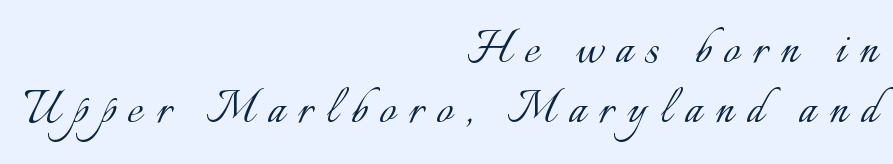
{"bold": "no", "weight": "light", "width": "normal", "stroke_contrast": "low", "x_height": "small", "monospaced": "no", "underline": "no", "align": "right", "line_spacing": "tight", "line_spacing_ratio": 1.05, "letter_spacing": "wide", "letter_spacing_em": 0.23, "glyph_px": 57}
